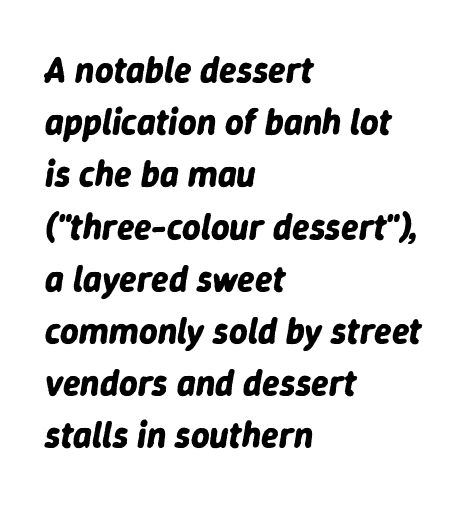
{"italic": "yes", "lean": "right", "slant_degrees": 9, "bold": "yes", "weight": "bold", "width": "normal", "stroke_contrast": "low", "x_height": "medium", "monospaced": "no", "underline": "no", "align": "left", "line_spacing": "normal", "line_spacing_ratio": 1.45, "letter_spacing": "normal", "letter_spacing_em": 0.0, "glyph_px": 36}
